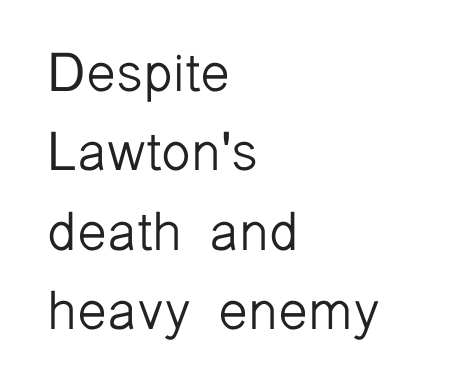
The image shows 54 px light sans-serif type, upright; set left-aligned, normal line spacing (1.47x), normal letter spacing, not underlined; low stroke contrast and a medium x-height.
